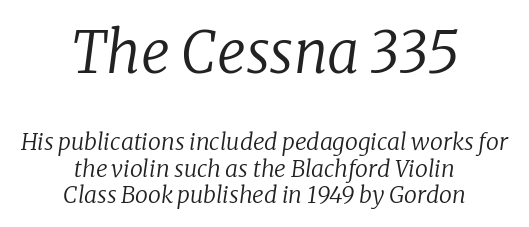
The image shows 57 px regular-weight serif type, italic (leaning right); set centered, tight line spacing (1.15x), normal letter spacing, not underlined; the first (top) block is 2.48x larger; low stroke contrast and a medium x-height.
